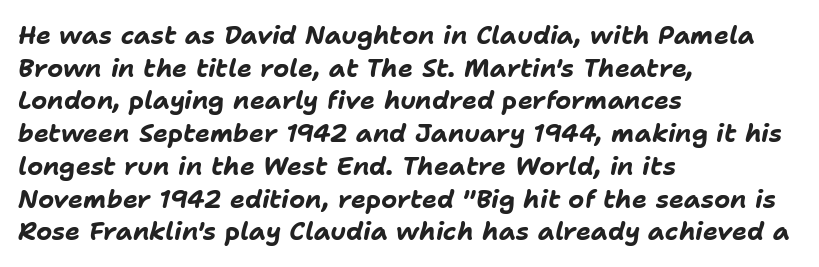
Q: Is the text bold? A: Yes.
Q: Is the text italic (slanted)? A: Yes, it leans right by about 11 degrees.
Q: Is the text underlined? A: No.
Q: How is the paragraph aligned? A: Left-aligned.
Q: Is the spacing between letters normal or unusually wide? A: Normal.
Q: Is the spacing between lines tight, normal or loose? A: Normal.
